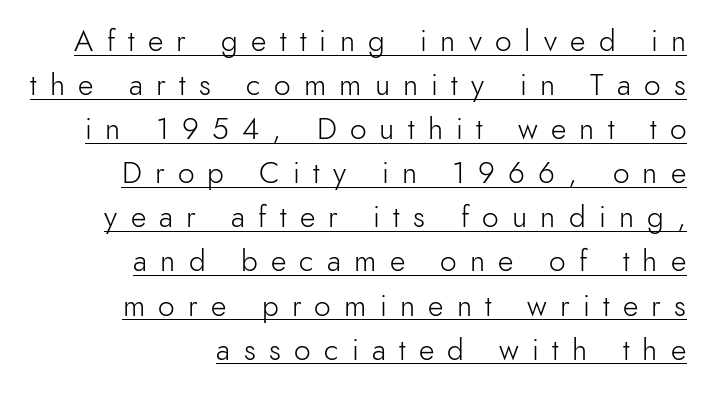
Q: Is the text bold? A: No.
Q: Is the text italic (slanted)? A: No, it is upright.
Q: Is the typeface a serif or a sans-serif typeface? A: Sans-serif.
Q: Is the text underlined? A: Yes.
Q: How is the paragraph aligned? A: Right-aligned.
Q: Is the spacing between letters normal or unusually wide? A: Unusually wide.
Q: Is the spacing between lines tight, normal or loose? A: Normal.
Q: Width (condensed, normal, or wide)? A: Normal.
Q: x-height? A: Small.
Q: Monospaced? A: No.
